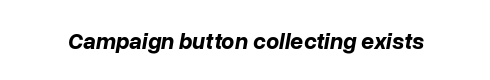
Looking at the ascenders, they clearly lean. Caption: standard tracking, unaltered. Pretty heavy lettering here — definitely bold. The baseline area is clear.
